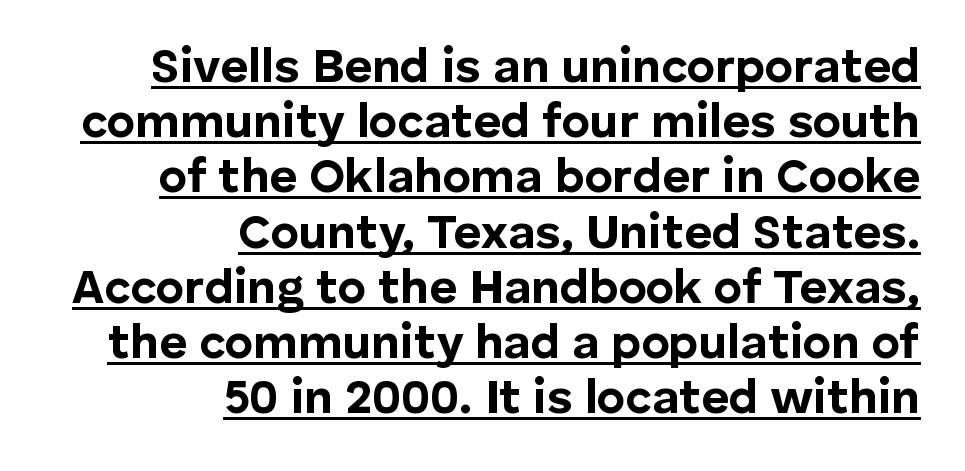
Q: Is the text bold? A: Yes.
Q: Is the text italic (slanted)? A: No, it is upright.
Q: Is the typeface a serif or a sans-serif typeface? A: Sans-serif.
Q: Is the text underlined? A: Yes.
Q: How is the paragraph aligned? A: Right-aligned.
Q: Is the spacing between letters normal or unusually wide? A: Normal.
Q: Is the spacing between lines tight, normal or loose? A: Tight.
Q: Width (condensed, normal, or wide)? A: Normal.
Q: Stroke contrast? A: Low.
Q: x-height? A: Medium.
Q: Monospaced? A: No.
